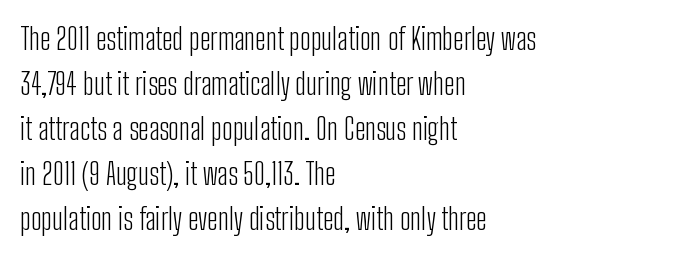
{"serif": "no", "italic": "no", "bold": "no", "weight": "light", "width": "condensed", "stroke_contrast": "low", "x_height": "medium", "monospaced": "no", "underline": "no", "align": "left", "line_spacing": "normal", "line_spacing_ratio": 1.5, "letter_spacing": "normal", "letter_spacing_em": 0.0, "glyph_px": 30}
